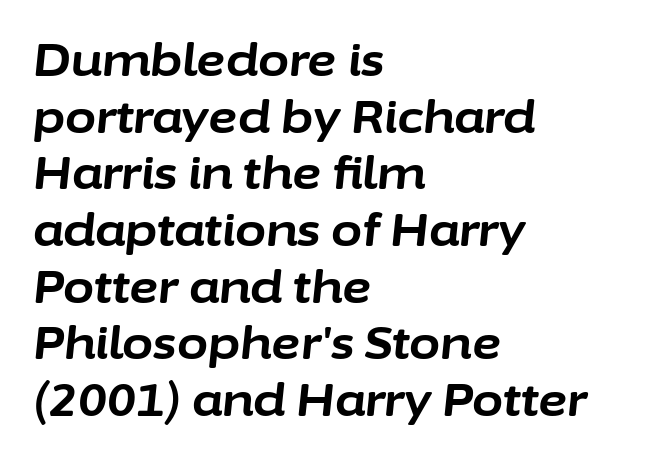
{"italic": "yes", "lean": "right", "slant_degrees": 6, "bold": "yes", "weight": "bold", "width": "normal", "stroke_contrast": "low", "x_height": "medium", "monospaced": "no", "underline": "no", "align": "left", "line_spacing": "normal", "line_spacing_ratio": 1.26, "letter_spacing": "normal", "letter_spacing_em": 0.0, "glyph_px": 45}
